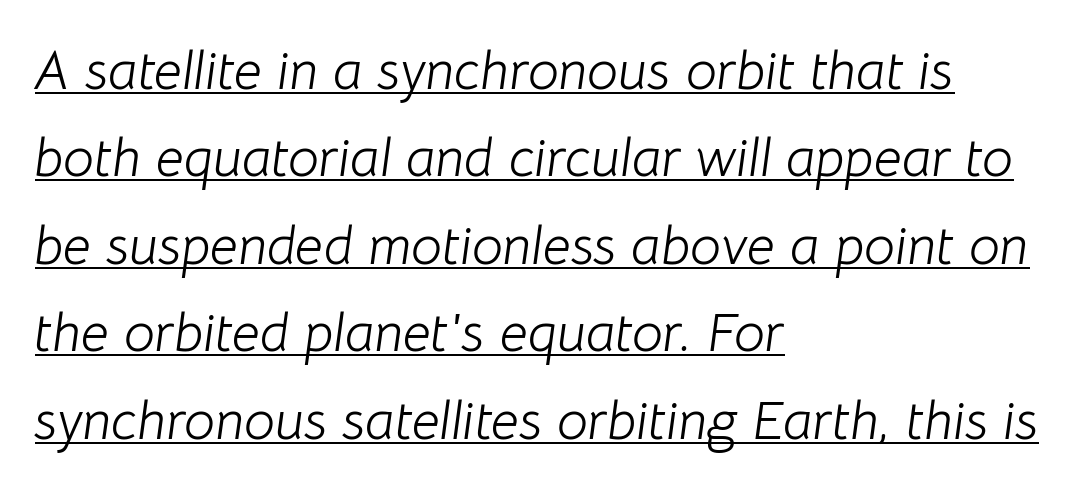
{"italic": "yes", "lean": "right", "slant_degrees": 8, "bold": "no", "weight": "light", "width": "normal", "stroke_contrast": "low", "x_height": "medium", "monospaced": "no", "underline": "yes", "align": "left", "line_spacing": "normal", "line_spacing_ratio": 1.59, "letter_spacing": "normal", "letter_spacing_em": 0.0, "glyph_px": 55}
